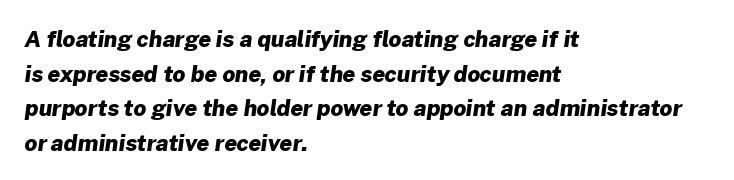
{"bold": "yes", "underline": "no", "align": "left", "line_spacing": "normal", "line_spacing_ratio": 1.57, "letter_spacing": "normal", "letter_spacing_em": 0.0, "glyph_px": 22}
